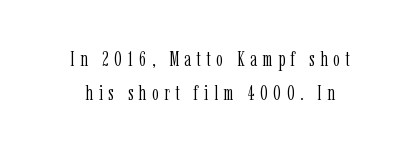
The image shows 21 px text type, upright; set normal line spacing (1.6x), unusually wide letter spacing (+0.26 em), not underlined.
